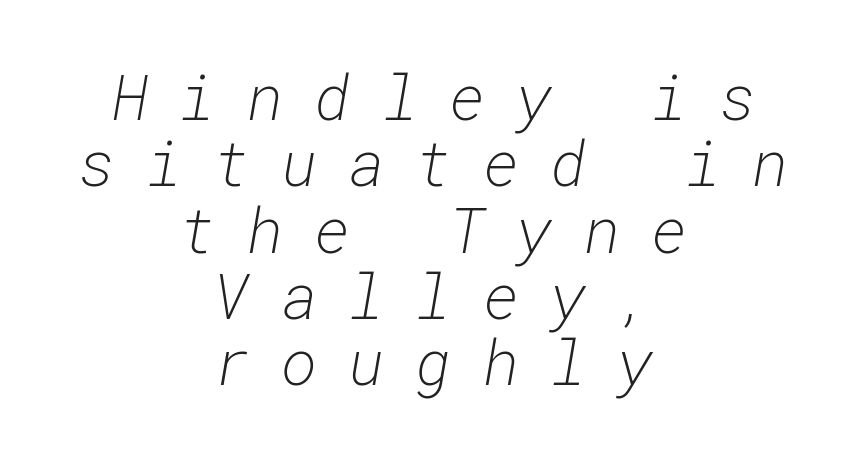
{"italic": "yes", "lean": "right", "slant_degrees": 10, "bold": "no", "weight": "light", "width": "normal", "stroke_contrast": "low", "x_height": "medium", "monospaced": "yes", "underline": "no", "align": "center", "line_spacing": "tight", "line_spacing_ratio": 1.07, "letter_spacing": "wide", "letter_spacing_em": 0.5, "glyph_px": 62}
